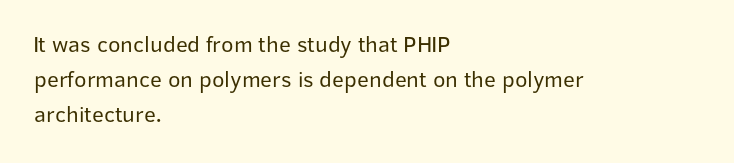
A typesetter would call this leading conventional body-copy spacing. Casual observation: everything's shoved over to the left. Counters stay open thanks to moderate or lighter strokes. The lettering stays uniformly vertical, giving the passage a roman look. No extra tracking has been applied to these lines. The gap between lines stays unmarked.
